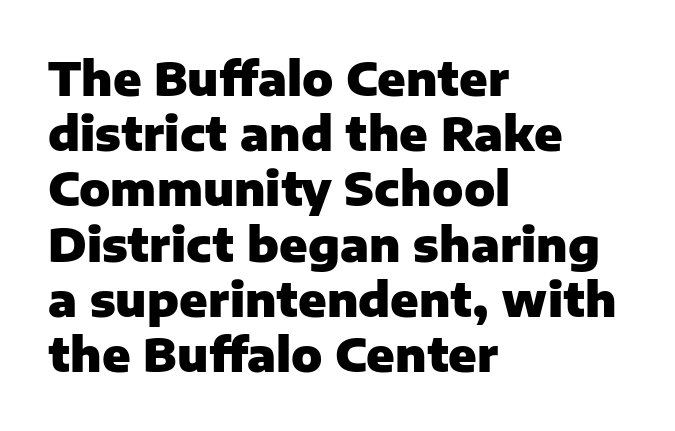
Layout note: lines flush left. This sample uses an upright cut, with every glyph sitting square on the baseline. Look at the bottom of the vertical strokes: they stop flat, with no serifs. The passage shown is not underscored anywhere. Each letter keeps its own natural width here, so spacing adapts to shape.
